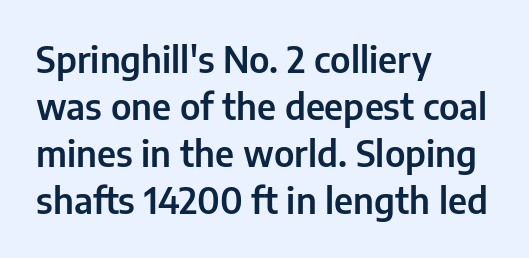
Q: Is the text italic (slanted)? A: No, it is upright.
Q: Is the typeface a serif or a sans-serif typeface? A: Sans-serif.
Q: Is the text underlined? A: No.
Q: How is the paragraph aligned? A: Left-aligned.
Q: Is the spacing between letters normal or unusually wide? A: Normal.
Q: Is the spacing between lines tight, normal or loose? A: Normal.
Q: Width (condensed, normal, or wide)? A: Normal.
Q: Stroke contrast? A: Low.
Q: x-height? A: Medium.
Q: Monospaced? A: No.
